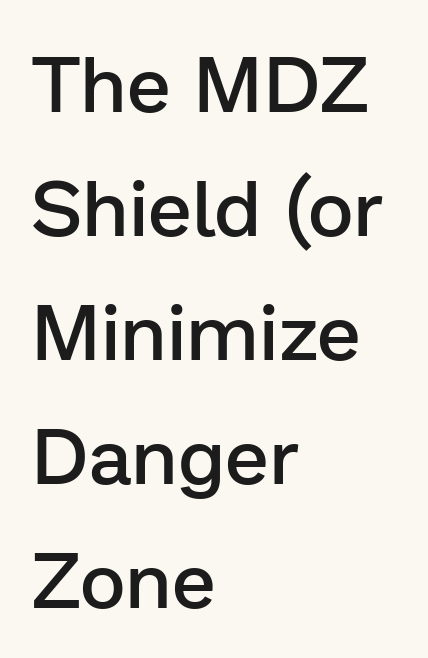
{"serif": "no", "italic": "no", "bold": "semi", "weight": "semibold", "width": "normal", "stroke_contrast": "low", "x_height": "medium", "monospaced": "no", "underline": "no", "align": "left", "line_spacing": "normal", "line_spacing_ratio": 1.57, "letter_spacing": "normal", "letter_spacing_em": 0.0, "glyph_px": 79}
